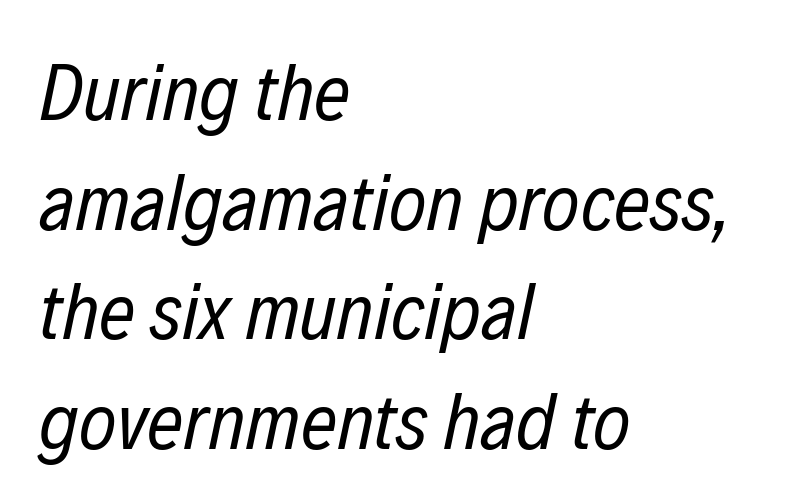
{"italic": "yes", "lean": "right", "slant_degrees": 12, "bold": "no", "weight": "regular", "width": "condensed", "stroke_contrast": "low", "x_height": "medium", "monospaced": "no", "underline": "no", "align": "left", "line_spacing": "normal", "line_spacing_ratio": 1.37, "letter_spacing": "normal", "letter_spacing_em": 0.0, "glyph_px": 80}
